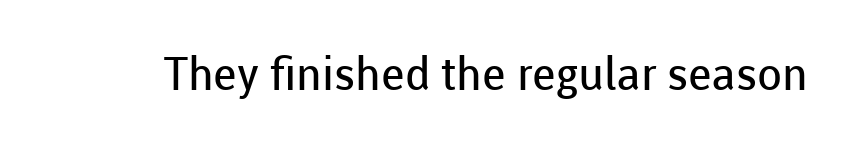
Q: Is the text bold? A: No.
Q: Is the text italic (slanted)? A: No, it is upright.
Q: Is the typeface a serif or a sans-serif typeface? A: Sans-serif.
Q: Is the text underlined? A: No.
Q: Is the spacing between letters normal or unusually wide? A: Normal.
Q: Width (condensed, normal, or wide)? A: Normal.
Q: Stroke contrast? A: Low.
Q: x-height? A: Medium.
Q: Monospaced? A: No.
